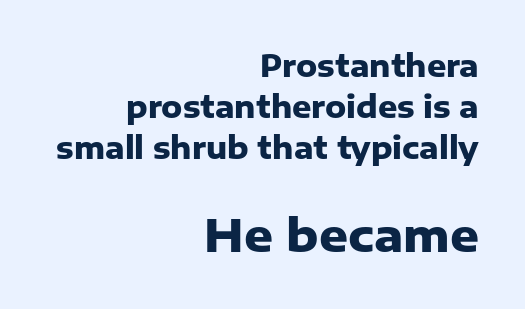
The image shows 45 px heavy sans-serif type, upright; set right-aligned, normal line spacing (1.37x), normal letter spacing, not underlined; the second (bottom) block is 1.5x larger; low stroke contrast and a medium x-height.
